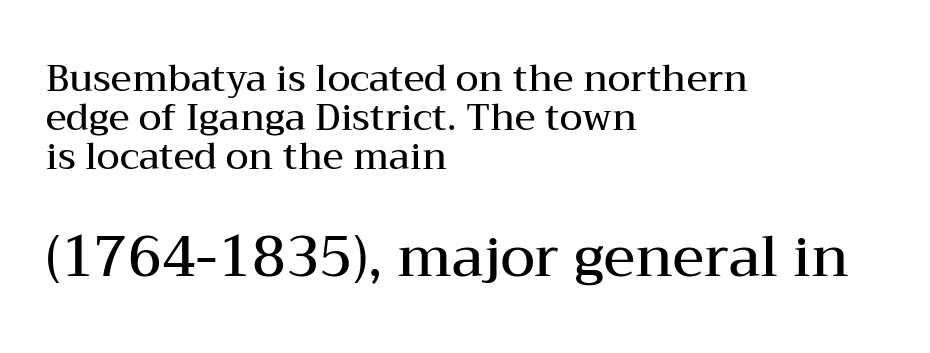
{"serif": "yes", "italic": "no", "bold": "semi", "weight": "semibold", "width": "wide", "stroke_contrast": "medium", "x_height": "medium", "monospaced": "no", "underline": "no", "align": "left", "line_spacing": "tight", "line_spacing_ratio": 1.06, "letter_spacing": "normal", "letter_spacing_em": 0.0, "larger_block": "second", "size_ratio": 1.51, "glyph_px": 56}
